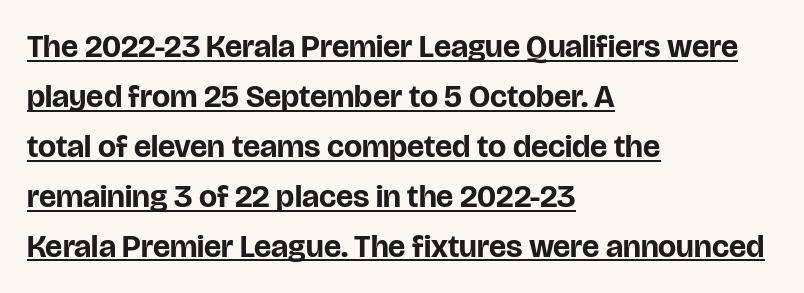
Vertical spacing — default. Caption: lettering with a line underneath. Spacing between characters is what you'd get straight out of the box. Serifs: no, the terminals of the letterforms are clean. You could not count columns in this text — the font is proportionally spaced.
